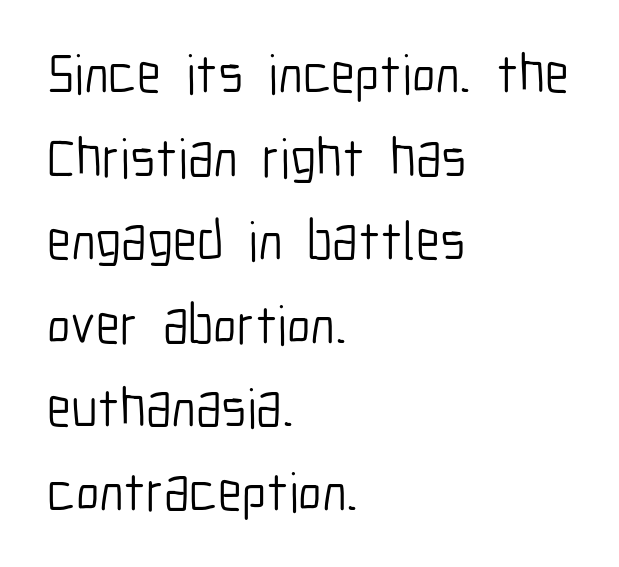
How are the letters spaced? Ordinarily, with no added tracking. A classic flush-left, rag-right setting is used for this passage. Each letter keeps its own natural width here, so spacing adapts to shape. This is the regular roman posture of the typeface. Stroke mass is kept to a normal reading level or below. Students, observe: this is what conventionally led text looks like.
